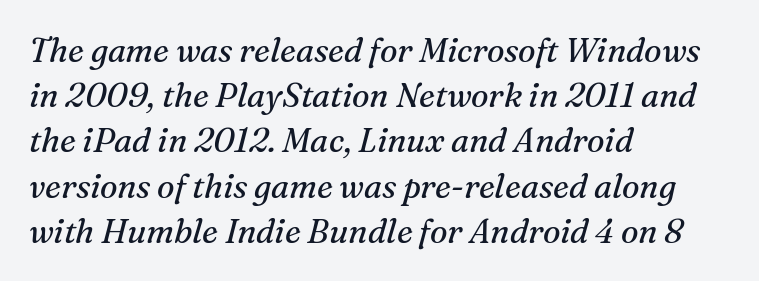
The image shows 33 px regular-weight serif type, italic (leaning right); set left-aligned, normal line spacing (1.37x), normal letter spacing, not underlined; medium stroke contrast and a medium x-height.
